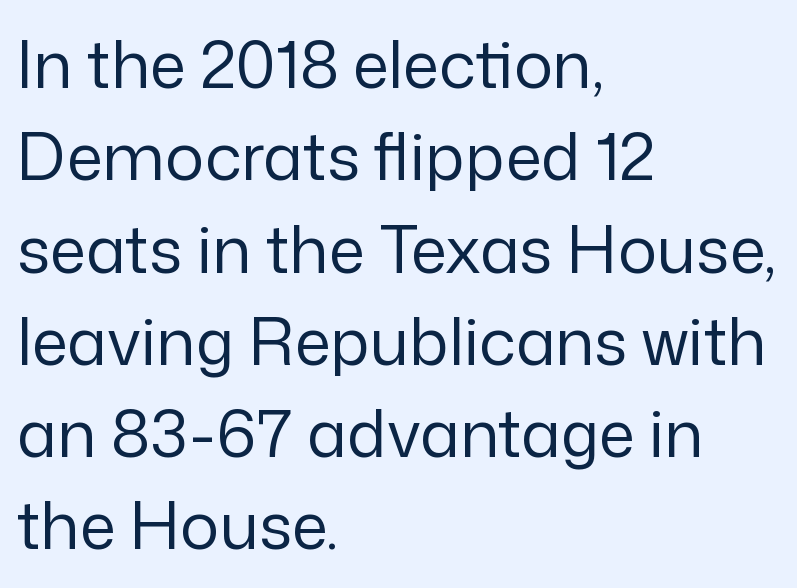
{"serif": "no", "italic": "no", "bold": "no", "weight": "regular", "width": "normal", "stroke_contrast": "low", "x_height": "medium", "monospaced": "no", "underline": "no", "align": "left", "line_spacing": "normal", "line_spacing_ratio": 1.42, "letter_spacing": "normal", "letter_spacing_em": 0.0, "glyph_px": 65}
